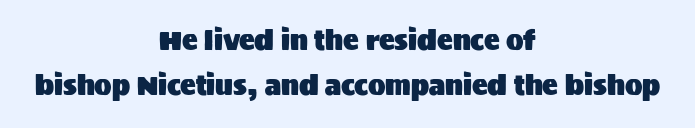
{"italic": "no", "underline": "no", "align": "center", "line_spacing_ratio": 1.75, "letter_spacing": "normal", "letter_spacing_em": 0.0, "glyph_px": 26}
